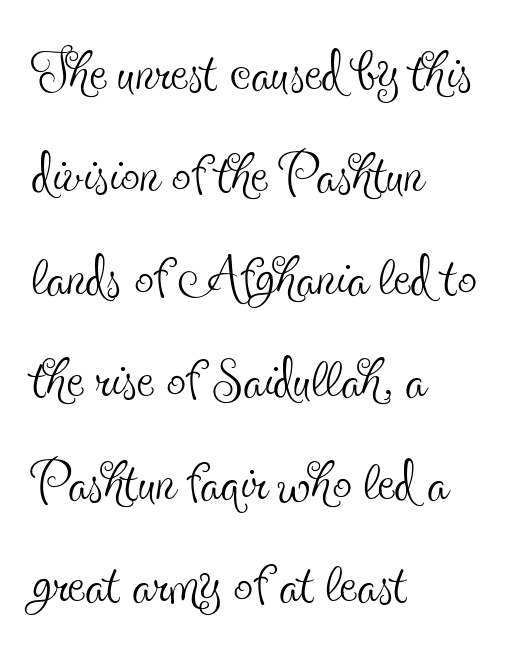
A typesetter would call this proportional, since set widths differ per character. Caption: face not bold, strokes unweighted. The designer went with a serif here, giving each stem small feet. Which margin do the lines hug? The left one — the right edge is uneven.
